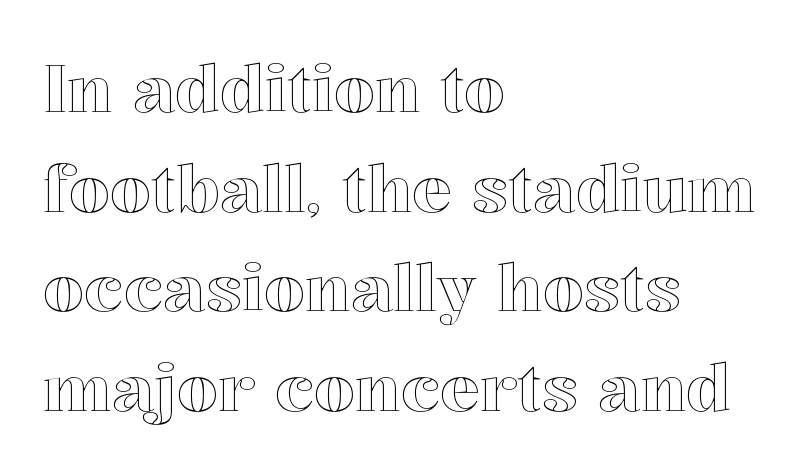
The image shows 66 px text type, upright; set left-aligned, normal line spacing (1.51x), normal letter spacing, not underlined; a medium x-height.
